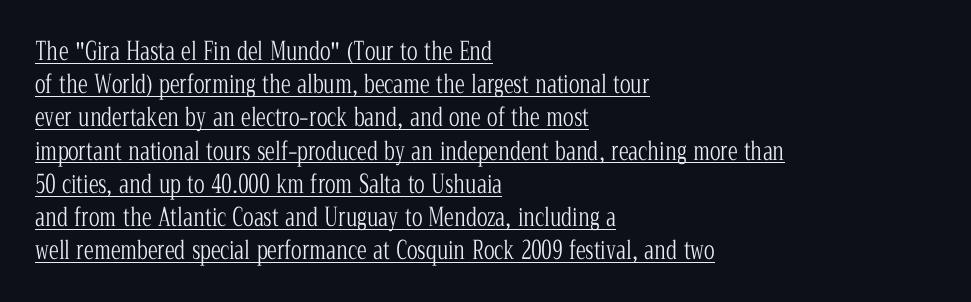
It's the straight-up-and-down kind of type. Between one letter and the next there's only the usual sliver of space. Notice how a bar underscores the lettering throughout. The passage shown stacks its lines at a standard gap. If you drew a ruler down the left edge, every line would touch it.
